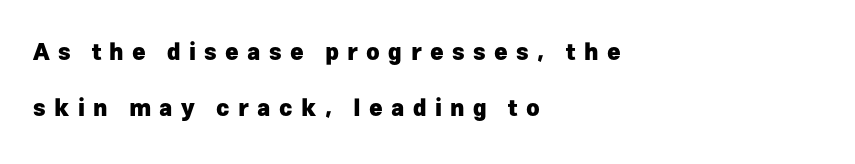
The image shows 23 px bold type, upright; set left-aligned, loose line spacing (2.45x), unusually wide letter spacing (+0.36 em), not underlined.
